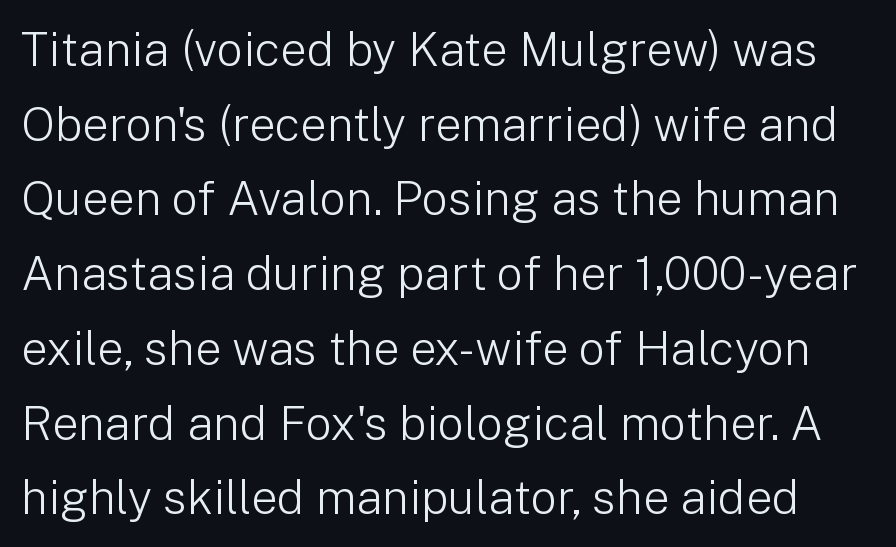
{"serif": "no", "italic": "no", "bold": "no", "weight": "light", "width": "normal", "stroke_contrast": "low", "x_height": "medium", "monospaced": "no", "underline": "no", "line_spacing": "normal", "line_spacing_ratio": 1.59, "letter_spacing": "normal", "letter_spacing_em": 0.0, "glyph_px": 47}
